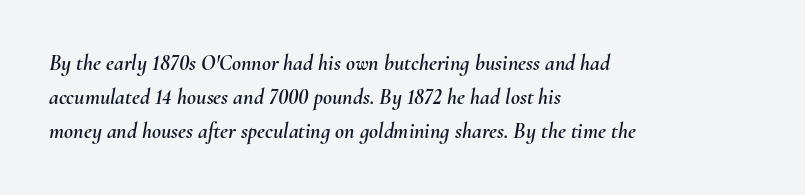
{"italic": "yes", "lean": "right", "slant_degrees": 10, "underline": "no", "align": "left", "line_spacing": "normal", "line_spacing_ratio": 1.55, "letter_spacing": "normal", "letter_spacing_em": 0.0, "glyph_px": 22}
